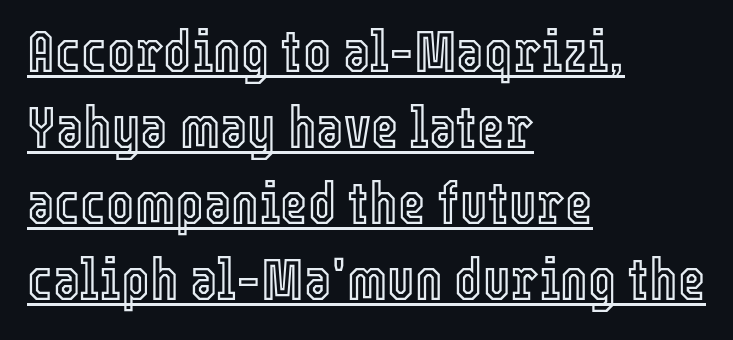
{"italic": "no", "width": "condensed", "x_height": "medium", "monospaced": "no", "underline": "yes", "align": "left", "line_spacing": "normal", "line_spacing_ratio": 1.29, "letter_spacing": "normal", "letter_spacing_em": 0.0, "glyph_px": 59}
